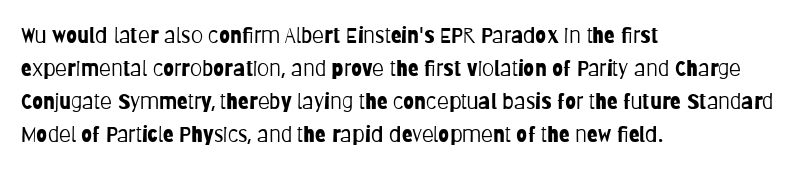
The image shows 22 px text type, upright; set left-aligned, normal line spacing (1.5x), normal letter spacing, not underlined.
